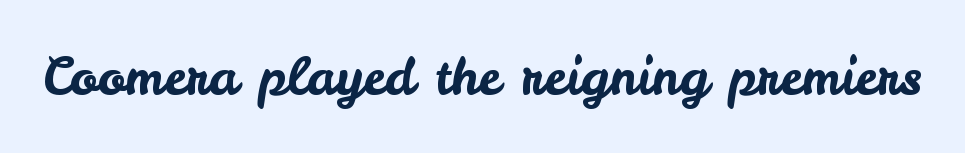
{"serif": "no", "width": "normal", "stroke_contrast": "low", "x_height": "small", "monospaced": "no", "underline": "no", "letter_spacing": "normal", "letter_spacing_em": 0.0, "glyph_px": 51}
